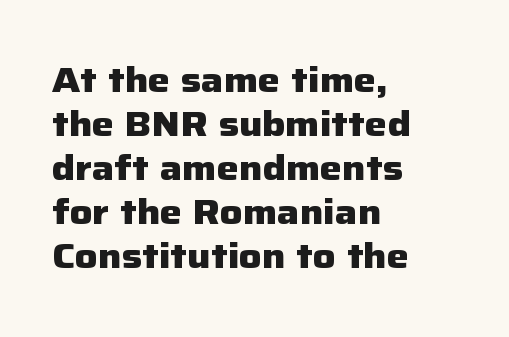
{"serif": "no", "italic": "no", "bold": "yes", "weight": "heavy", "width": "normal", "stroke_contrast": "low", "x_height": "medium", "monospaced": "no", "underline": "no", "align": "left", "line_spacing": "normal", "line_spacing_ratio": 1.26, "letter_spacing": "normal", "letter_spacing_em": 0.0, "glyph_px": 35}
